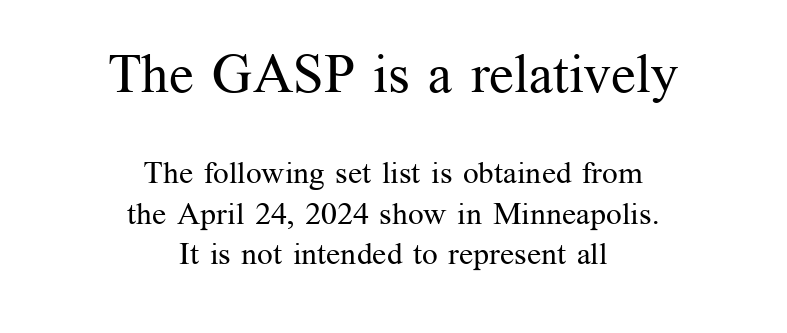
The image shows 54 px regular-weight serif type, upright; set centered, normal line spacing (1.31x), normal letter spacing, not underlined; the first (top) block is 1.74x larger; medium stroke contrast and a medium x-height.
